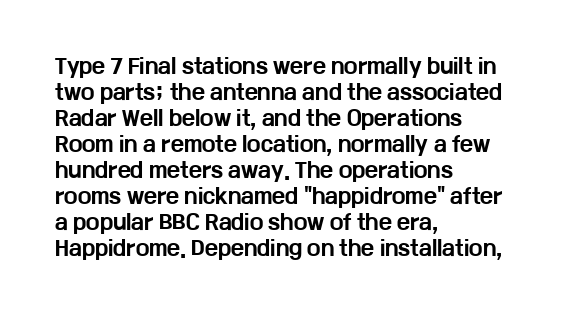
The lettering holds an erect, upright posture throughout. The text block is weighted toward the left margin, trailing off unevenly rightward. The strokes are fattened all the way to bold. Bare-footed words on every line.
